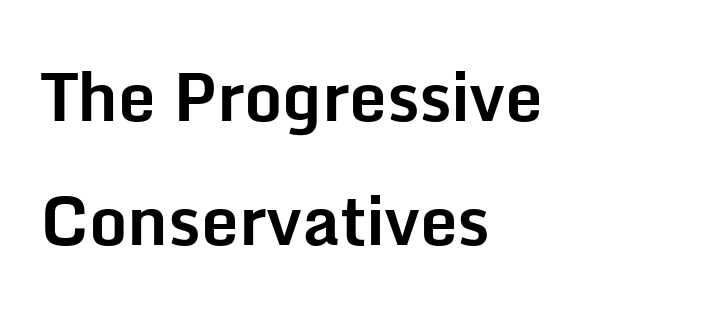
Q: Is the text bold? A: Yes.
Q: Is the text italic (slanted)? A: No, it is upright.
Q: Is the typeface a serif or a sans-serif typeface? A: Sans-serif.
Q: Is the text underlined? A: No.
Q: How is the paragraph aligned? A: Left-aligned.
Q: Is the spacing between letters normal or unusually wide? A: Normal.
Q: Width (condensed, normal, or wide)? A: Normal.
Q: Stroke contrast? A: Low.
Q: x-height? A: Medium.
Q: Monospaced? A: No.
